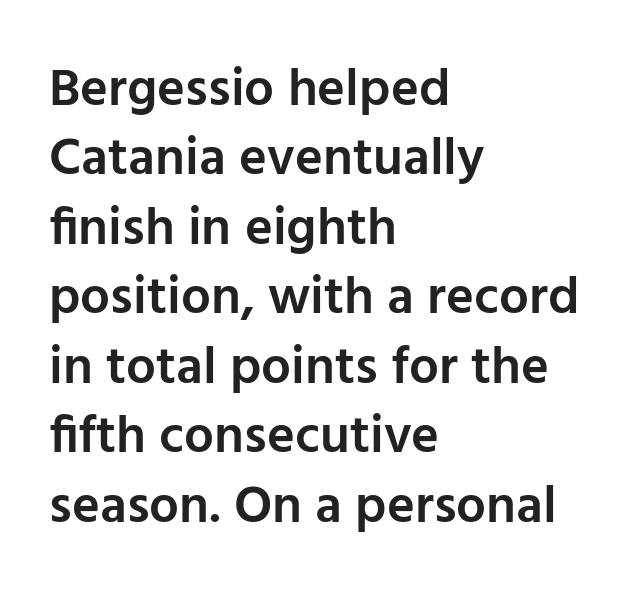
The image shows 53 px semibold sans-serif type, upright; set left-aligned, normal line spacing (1.31x), normal letter spacing, not underlined; low stroke contrast and a medium x-height.
